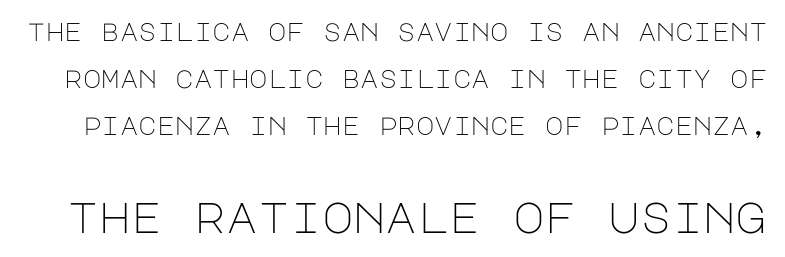
The image shows 43 px light sans-serif type, upright; set line spacing 1.89x, normal letter spacing, not underlined; the second (bottom) block is 1.72x larger; low stroke contrast and a large x-height.
